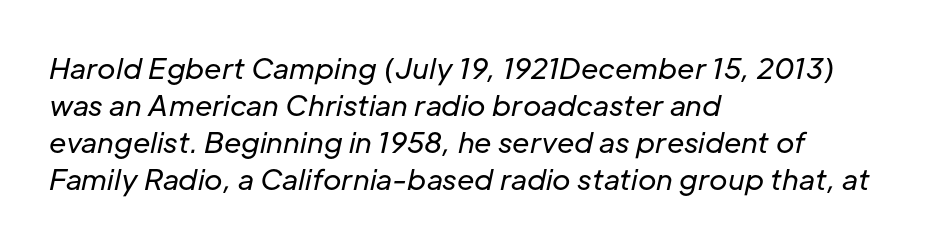
The image shows 28 px regular-weight type, italic (leaning right); set left-aligned, normal line spacing (1.32x), normal letter spacing, not underlined; low stroke contrast and a medium x-height.
